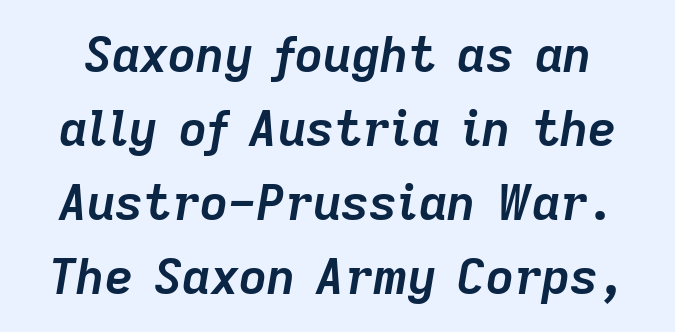
{"italic": "yes", "lean": "right", "slant_degrees": 9, "bold": "yes", "weight": "semibold", "width": "normal", "stroke_contrast": "low", "x_height": "medium", "monospaced": "no", "underline": "no", "line_spacing": "normal", "line_spacing_ratio": 1.51, "letter_spacing": "normal", "letter_spacing_em": 0.0, "glyph_px": 49}
